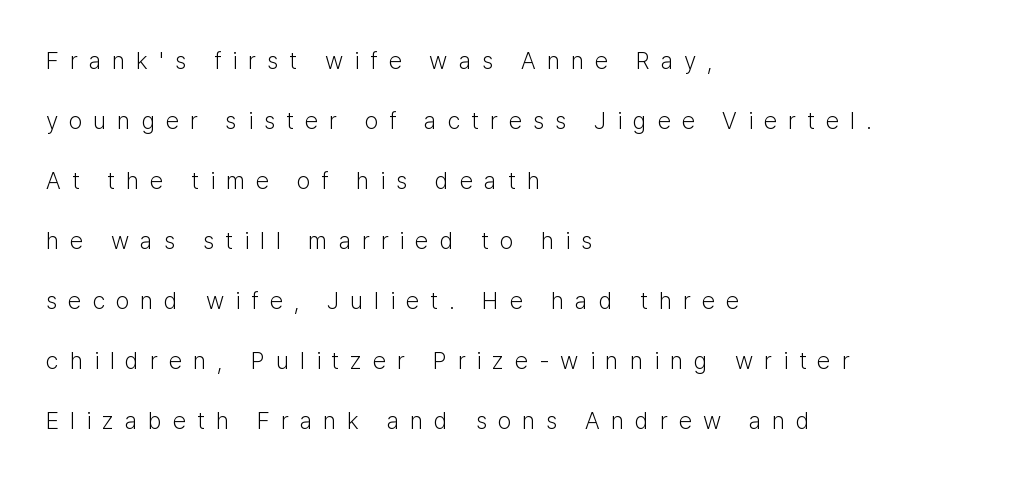
Q: Is the text bold? A: No.
Q: Is the text italic (slanted)? A: No, it is upright.
Q: Is the text underlined? A: No.
Q: How is the paragraph aligned? A: Left-aligned.
Q: Is the spacing between letters normal or unusually wide? A: Unusually wide.
Q: Is the spacing between lines tight, normal or loose? A: Loose.
